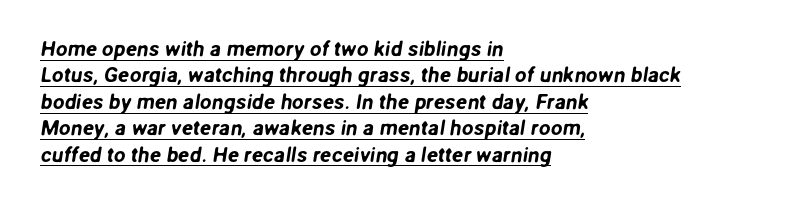
The image shows 21 px text type; set left-aligned, normal line spacing (1.26x), normal letter spacing, underlined.
